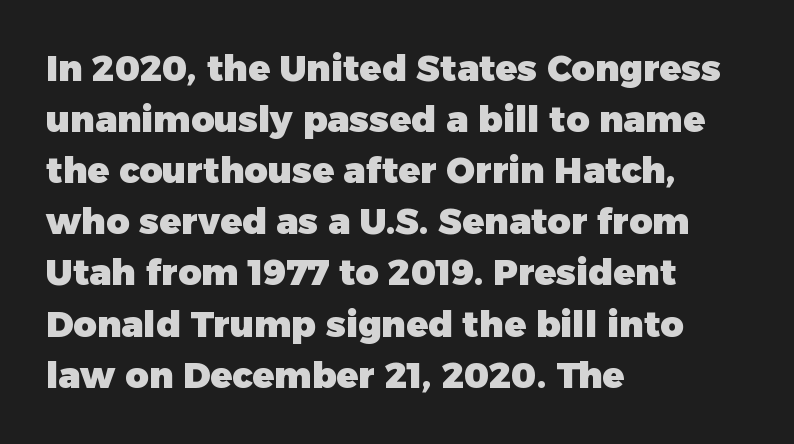
{"serif": "no", "italic": "no", "bold": "yes", "weight": "heavy", "width": "normal", "stroke_contrast": "low", "x_height": "medium", "monospaced": "no", "underline": "no", "align": "left", "line_spacing": "normal", "line_spacing_ratio": 1.42, "letter_spacing": "normal", "letter_spacing_em": 0.0, "glyph_px": 36}
